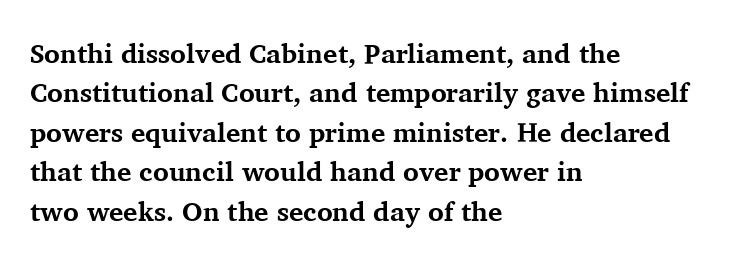
The image shows 27 px bold type, upright; set left-aligned, normal line spacing (1.46x), normal letter spacing, not underlined.
